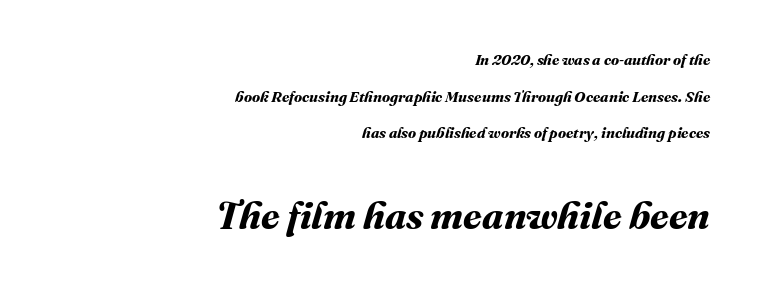
{"bold": "yes", "weight": "bold", "width": "normal", "stroke_contrast": "medium", "x_height": "medium", "monospaced": "no", "underline": "no", "align": "right", "line_spacing": "loose", "line_spacing_ratio": 2.45, "letter_spacing": "normal", "letter_spacing_em": 0.0, "larger_block": "second", "size_ratio": 2.53, "glyph_px": 38}
